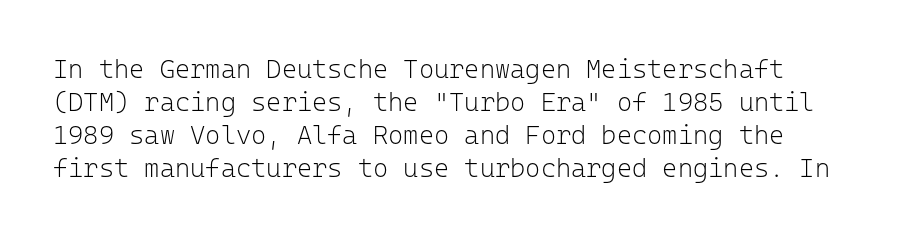
Q: Is the text bold? A: No.
Q: Is the text italic (slanted)? A: No, it is upright.
Q: Is the text underlined? A: No.
Q: Is the spacing between letters normal or unusually wide? A: Normal.
Q: Is the spacing between lines tight, normal or loose? A: Normal.
